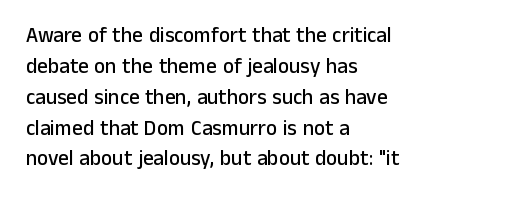
There is no visible air inserted between adjacent glyphs. Alignment: flush left. The words here are not underlined. The axis of the letterforms is exactly vertical. The designer left line spacing at the default.
